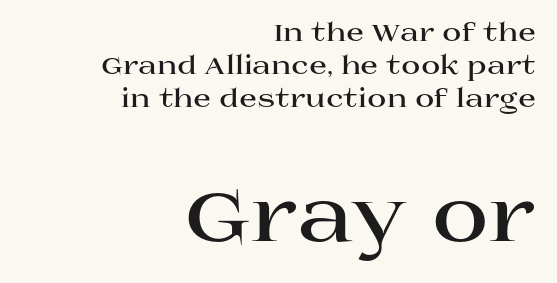
The image shows 78 px bold, wide serif type, upright; set right-aligned, normal line spacing (1.27x), normal letter spacing, not underlined; the second (bottom) block is 3.0x larger; high stroke contrast and a large x-height.
